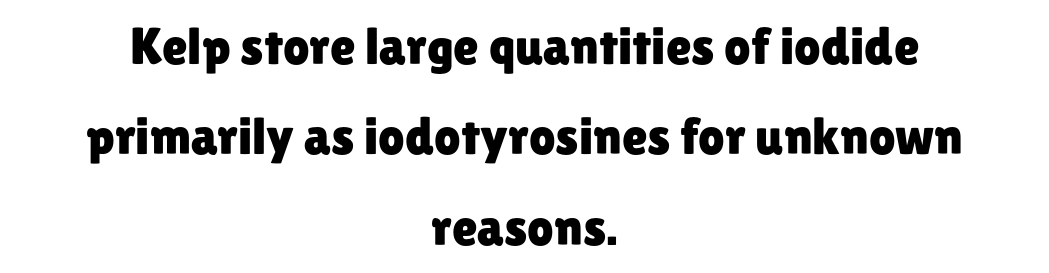
The rendering positions every line midway between the sides. Observe the absence of serifs on each vertical stroke in this sample. The letters advance in unequal steps, a hallmark of proportional type. How are the letters spaced? Ordinarily, with no added tracking. Check the space under the baseline: it is left empty. Characters remain perfectly vertical along every line.
